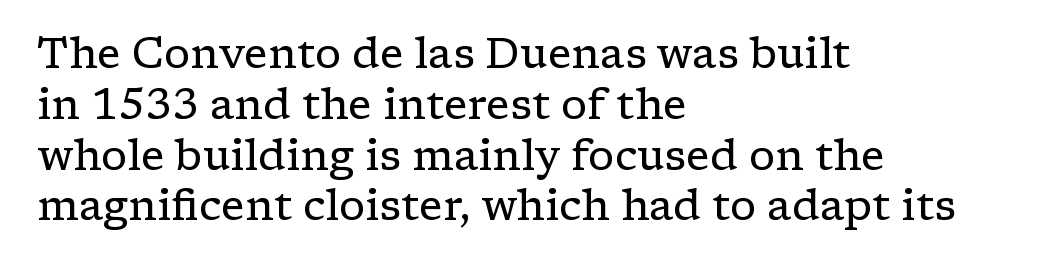
{"serif": "yes", "italic": "no", "bold": "no", "weight": "regular", "width": "wide", "stroke_contrast": "low", "x_height": "medium", "monospaced": "no", "underline": "no", "align": "left", "line_spacing_ratio": 1.21, "letter_spacing": "normal", "letter_spacing_em": 0.0, "glyph_px": 42}
